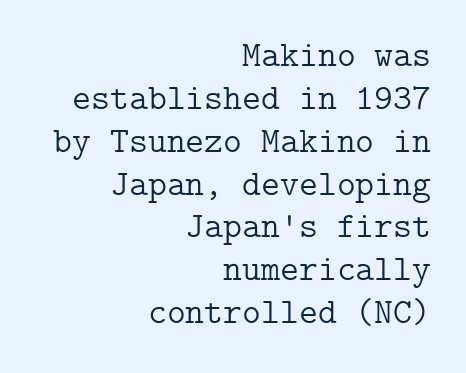
{"serif": "yes", "italic": "no", "bold": "no", "weight": "light", "width": "normal", "stroke_contrast": "low", "x_height": "medium", "underline": "no", "align": "right", "line_spacing_ratio": 1.19, "letter_spacing": "normal", "letter_spacing_em": 0.0, "glyph_px": 36}
